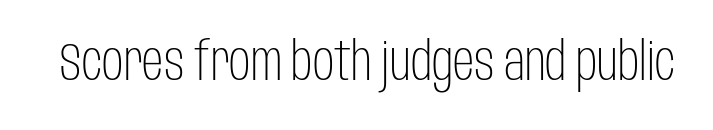
Regarding serifs, this sample does without them. Spacing verdict: proportional, widths tailored to each character. Notice how the stems are strictly vertical — no italics here. Descenders hang freely into open space. Standard letterfit; no display-style spreading of the glyphs.
